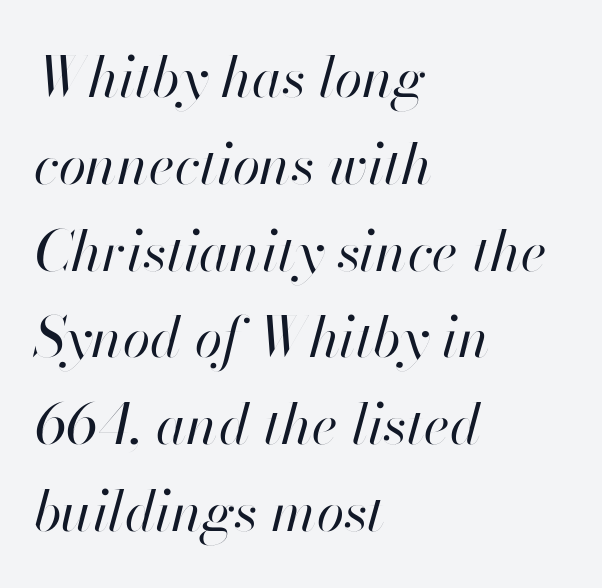
The image shows 56 px regular-weight type, italic (leaning right); set left-aligned, normal line spacing (1.55x), normal letter spacing, not underlined; high stroke contrast and a small x-height.
